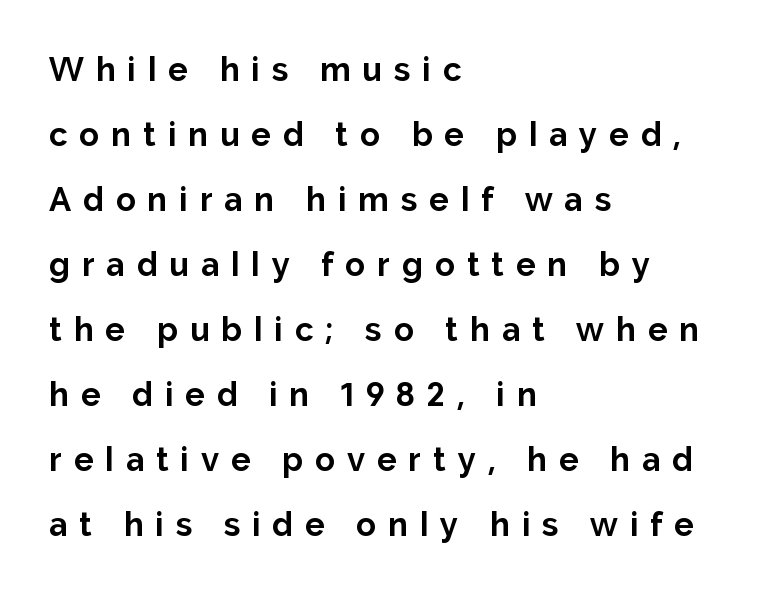
Baseline-to-baseline distance is far greater than the letter height. Strong, thick strokes mark this as bold type. The lettering stays uniformly vertical, giving the passage a roman look. Letters rest on an invisible, unmarked baseline. What stands out about the letter spacing? Its width — letters are far apart.
